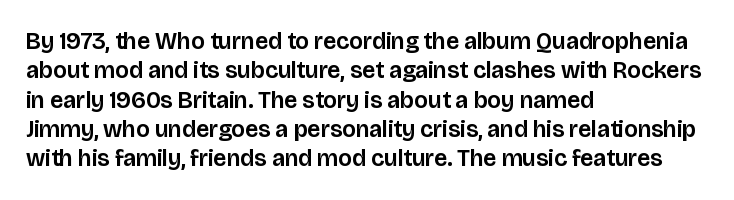
Q: Is the text italic (slanted)? A: No, it is upright.
Q: Is the text underlined? A: No.
Q: How is the paragraph aligned? A: Left-aligned.
Q: Is the spacing between letters normal or unusually wide? A: Normal.
